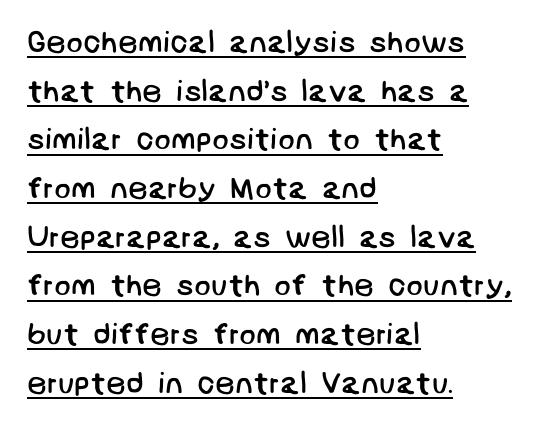
{"serif": "no", "bold": "no", "weight": "regular", "width": "normal", "stroke_contrast": "low", "x_height": "large", "underline": "yes", "align": "left", "line_spacing": "normal", "line_spacing_ratio": 1.57, "letter_spacing": "normal", "letter_spacing_em": 0.0, "glyph_px": 31}
